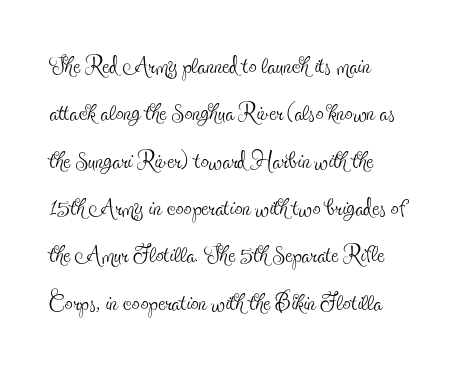
Q: Is the text bold? A: No.
Q: Is the typeface a serif or a sans-serif typeface? A: Serif.
Q: Is the text underlined? A: No.
Q: How is the paragraph aligned? A: Left-aligned.
Q: Is the spacing between letters normal or unusually wide? A: Normal.
Q: Is the spacing between lines tight, normal or loose? A: Normal.
Q: Width (condensed, normal, or wide)? A: Condensed.
Q: x-height? A: Small.
Q: Monospaced? A: No.
